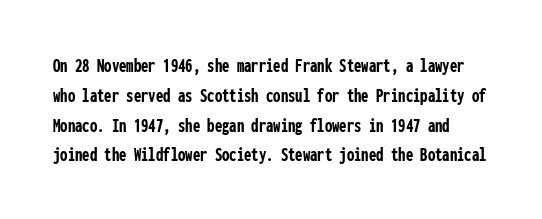
Q: Is the text bold? A: Yes.
Q: Is the text italic (slanted)? A: No, it is upright.
Q: Is the text underlined? A: No.
Q: Is the spacing between letters normal or unusually wide? A: Normal.
Q: Is the spacing between lines tight, normal or loose? A: Normal.
